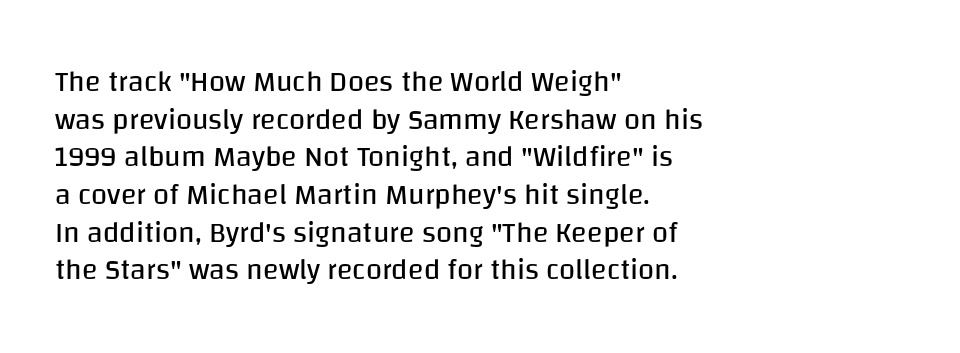
Q: Is the text bold? A: No.
Q: Is the text italic (slanted)? A: No, it is upright.
Q: Is the typeface a serif or a sans-serif typeface? A: Sans-serif.
Q: Is the text underlined? A: No.
Q: How is the paragraph aligned? A: Left-aligned.
Q: Is the spacing between letters normal or unusually wide? A: Normal.
Q: Is the spacing between lines tight, normal or loose? A: Normal.
Q: Width (condensed, normal, or wide)? A: Normal.
Q: Stroke contrast? A: Low.
Q: x-height? A: Large.
Q: Monospaced? A: No.
